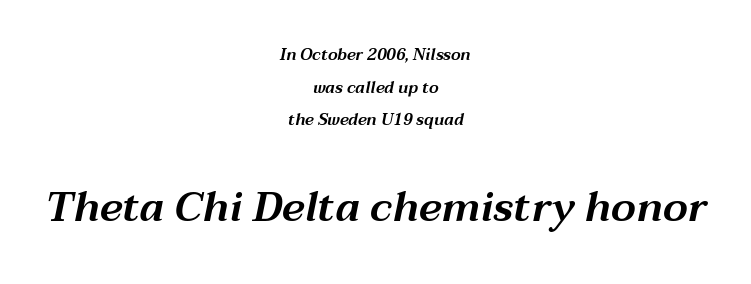
Q: Is the text italic (slanted)? A: Yes, it leans right by about 12 degrees.
Q: Is the text underlined? A: No.
Q: How is the paragraph aligned? A: Centered.
Q: Is the spacing between letters normal or unusually wide? A: Normal.
Q: Is the spacing between lines tight, normal or loose? A: Loose.
Q: Which block of text is set in a larger size, the first (top) or the second (bottom)? A: The second (bottom) one.
Q: Width (condensed, normal, or wide)? A: Wide.
Q: Stroke contrast? A: Medium.
Q: x-height? A: Medium.
Q: Monospaced? A: No.
